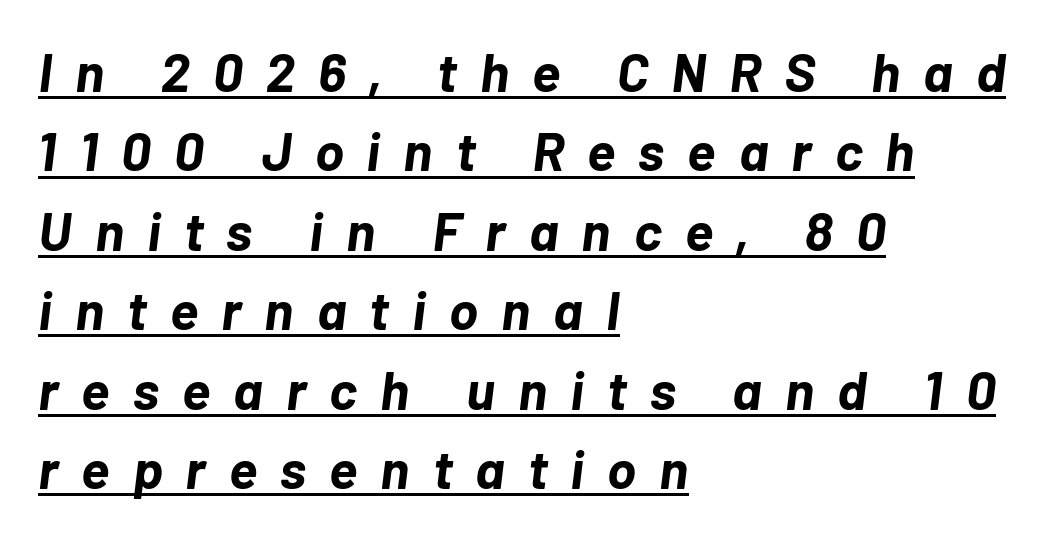
Q: Is the text bold? A: Yes.
Q: Is the text italic (slanted)? A: Yes, it leans right by about 7 degrees.
Q: Is the text underlined? A: Yes.
Q: How is the paragraph aligned? A: Left-aligned.
Q: Is the spacing between letters normal or unusually wide? A: Unusually wide.
Q: Is the spacing between lines tight, normal or loose? A: Normal.
Q: Width (condensed, normal, or wide)? A: Normal.
Q: Stroke contrast? A: Low.
Q: x-height? A: Medium.
Q: Monospaced? A: No.
